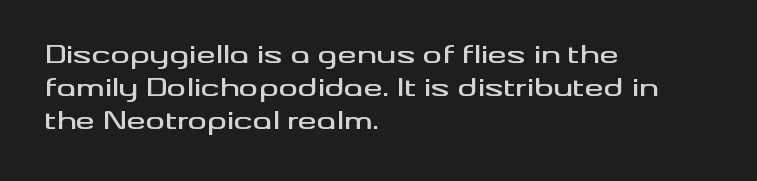
The type sits square on the baseline with zero lean. Students, observe: this is what conventionally led text looks like. Notice how the passage keeps a crisp vertical edge on the left only. Lines of text with bare space underneath.
